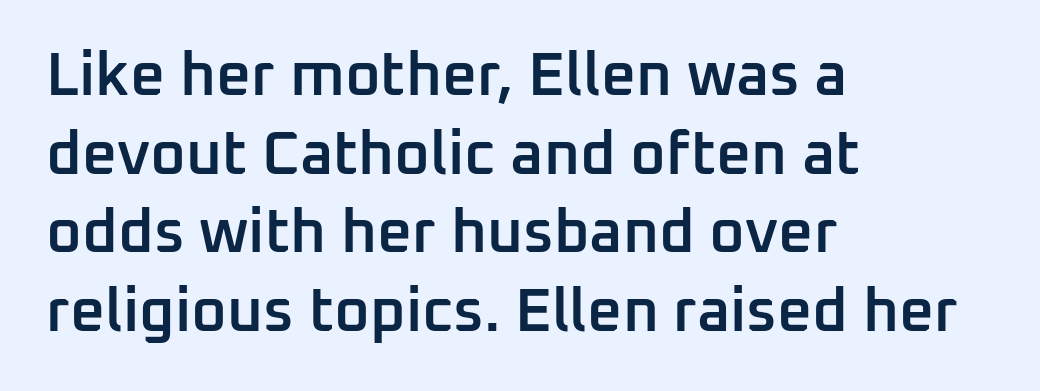
The letters carry no serifs — their stems end cleanly without finishing strokes. Horizontally, the lines are justified to the leading edge only. Compared with typical body copy, the letter spacing here is the same. Honestly, the row spacing looks completely unremarkable. Anything drawn beneath the words? Only blank space. The strokes are fattened partway — semibold, not bold.
